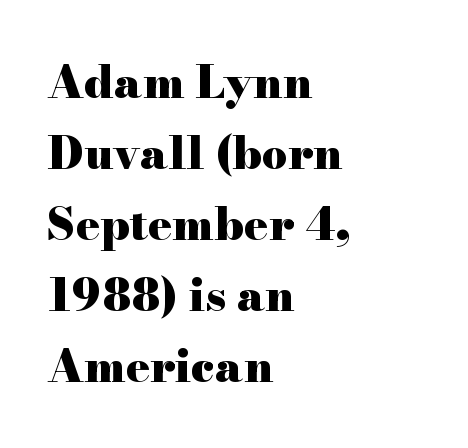
{"serif": "yes", "italic": "no", "bold": "yes", "weight": "heavy", "width": "wide", "stroke_contrast": "high", "x_height": "small", "monospaced": "no", "underline": "no", "align": "left", "line_spacing": "normal", "line_spacing_ratio": 1.58, "letter_spacing": "normal", "letter_spacing_em": 0.0, "glyph_px": 45}
